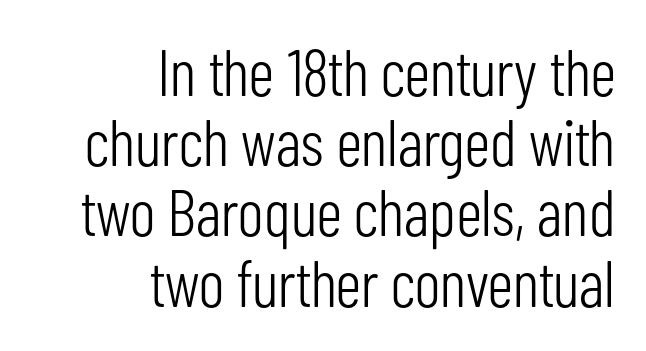
Q: Is the text bold? A: No.
Q: Is the text italic (slanted)? A: No, it is upright.
Q: Is the typeface a serif or a sans-serif typeface? A: Sans-serif.
Q: Is the text underlined? A: No.
Q: How is the paragraph aligned? A: Right-aligned.
Q: Is the spacing between letters normal or unusually wide? A: Normal.
Q: Is the spacing between lines tight, normal or loose? A: Tight.
Q: Width (condensed, normal, or wide)? A: Condensed.
Q: Stroke contrast? A: Low.
Q: x-height? A: Medium.
Q: Monospaced? A: No.
